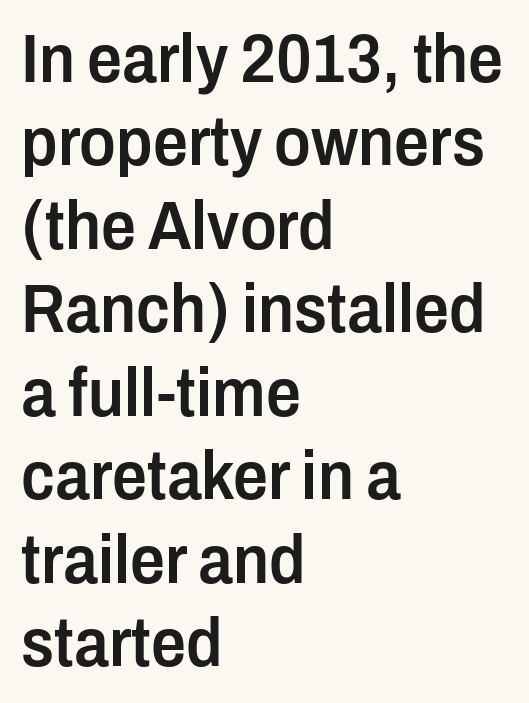
{"serif": "no", "italic": "no", "bold": "semi", "weight": "semibold", "width": "condensed", "stroke_contrast": "low", "x_height": "medium", "monospaced": "no", "underline": "no", "align": "left", "line_spacing_ratio": 1.21, "letter_spacing": "normal", "letter_spacing_em": 0.0, "glyph_px": 69}
